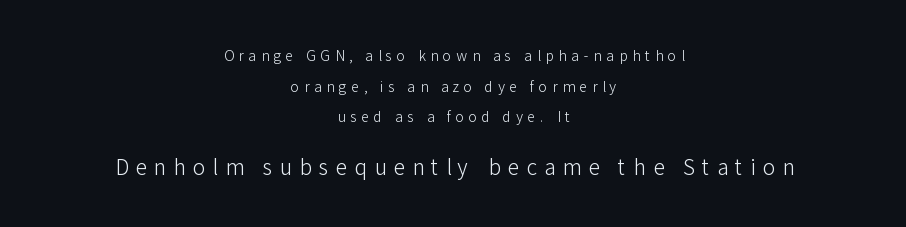
The image shows 21 px text type, upright; set centered, loose line spacing (2.18x), unusually wide letter spacing (+0.34 em), not underlined; the second (bottom) block is 1.5x larger.
